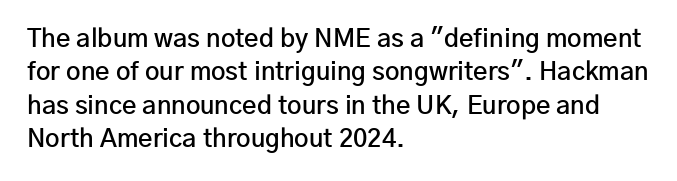
The image shows 25 px text type, upright; set left-aligned, normal line spacing (1.34x), normal letter spacing, not underlined.
